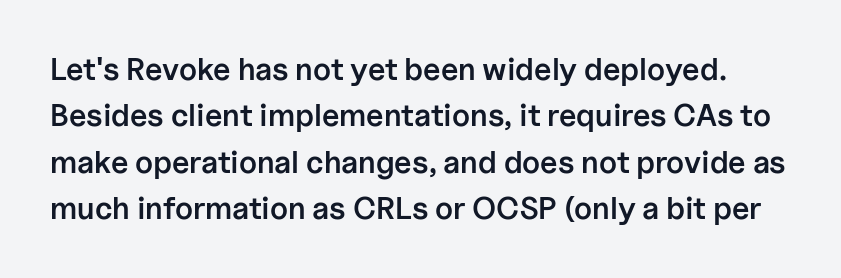
Beneath every word, the page is bare. Here the designer chose a conventional face with non-uniform glyph widths. Vertically, the passage feels balanced, rows spaced as you'd expect. Students, this is semibold: more ink than regular, less than bold. Does extra space separate the letters? No, they use regular spacing. This is the regular roman posture of the typeface.
